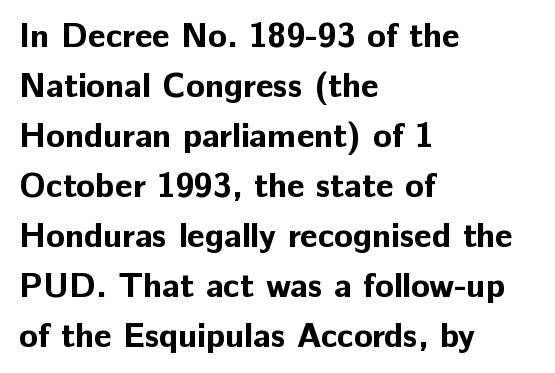
The image shows 34 px bold sans-serif type, upright; set left-aligned, normal line spacing (1.47x), normal letter spacing, not underlined; low stroke contrast and a medium x-height.
